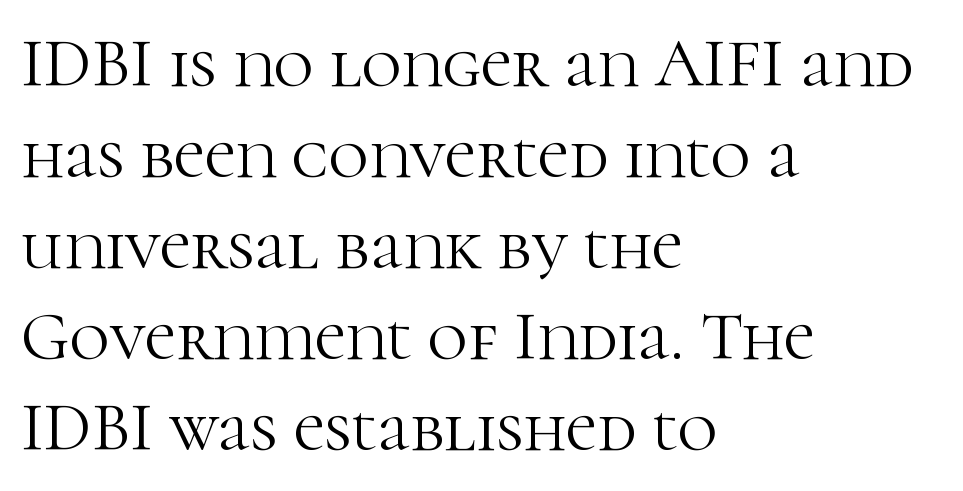
The image shows 69 px light serif type, upright; set left-aligned, normal line spacing (1.32x), normal letter spacing, not underlined; high stroke contrast and a medium x-height.
